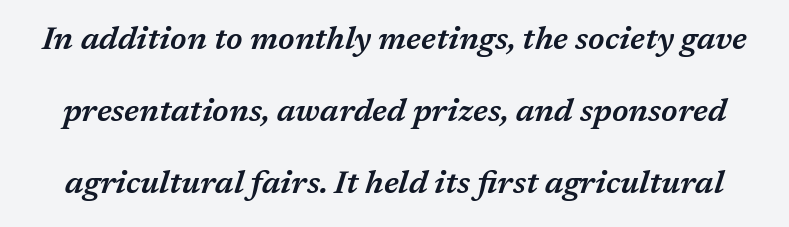
{"italic": "yes", "lean": "right", "slant_degrees": 17, "bold": "semi", "weight": "semibold", "width": "normal", "stroke_contrast": "medium", "x_height": "medium", "monospaced": "no", "underline": "no", "line_spacing": "loose", "line_spacing_ratio": 2.25, "letter_spacing": "normal", "letter_spacing_em": 0.0, "glyph_px": 32}
